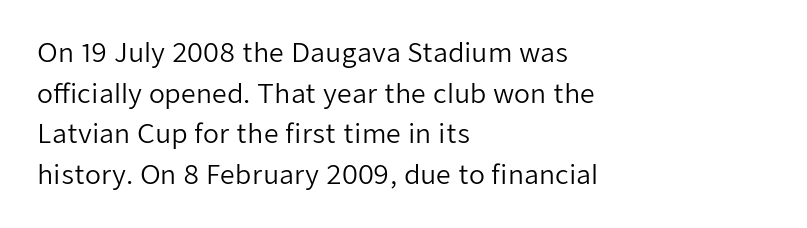
{"italic": "no", "bold": "no", "underline": "no", "align": "left", "line_spacing": "normal", "line_spacing_ratio": 1.56, "letter_spacing": "normal", "letter_spacing_em": 0.0, "glyph_px": 26}
